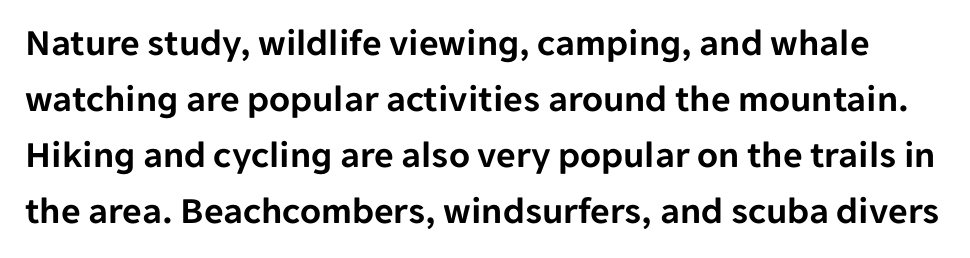
The image shows 38 px sans-serif type, upright; set normal line spacing (1.47x), normal letter spacing, not underlined; low stroke contrast and a medium x-height.
